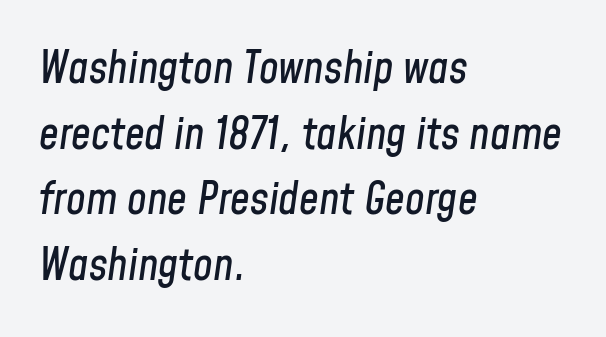
The image shows 44 px condensed type, italic (leaning right); set left-aligned, normal line spacing (1.49x), normal letter spacing, not underlined; low stroke contrast and a medium x-height.
